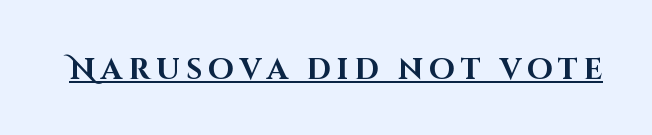
{"serif": "no", "italic": "no", "bold": "yes", "weight": "bold", "width": "normal", "stroke_contrast": "high", "x_height": "large", "monospaced": "no", "underline": "yes", "letter_spacing": "wide", "letter_spacing_em": 0.21, "glyph_px": 29}
